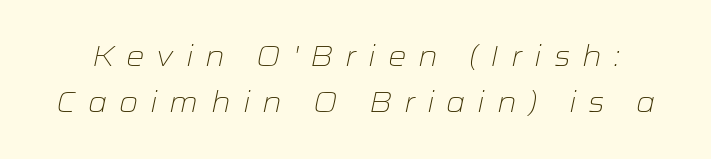
The image shows 29 px light, wide type, italic (leaning right); set normal line spacing (1.59x), unusually wide letter spacing (+0.41 em), not underlined; low stroke contrast and a medium x-height.
